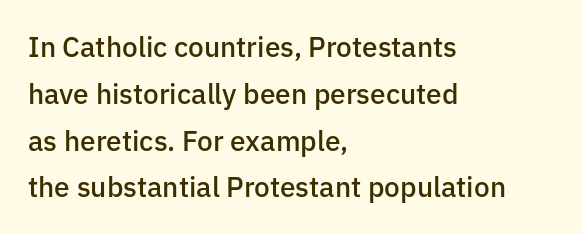
Successive baselines arrive at the customary interval. Nope, no serifs anywhere on these letters. The space beneath each line is pristine and unruled. Strokes here are thickened, but only to semibold level. The rendering anchors every line to the left-hand side. These lines were composed using upright roman letters.
